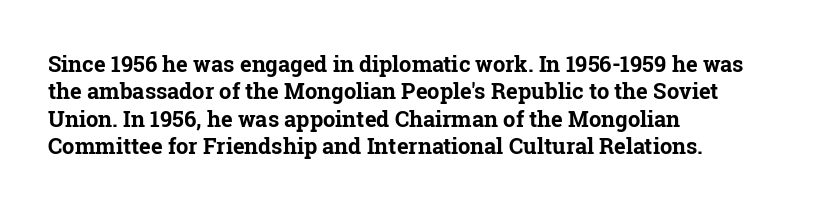
The image shows 22 px bold type, upright; set left-aligned, normal line spacing (1.25x), normal letter spacing, not underlined.
